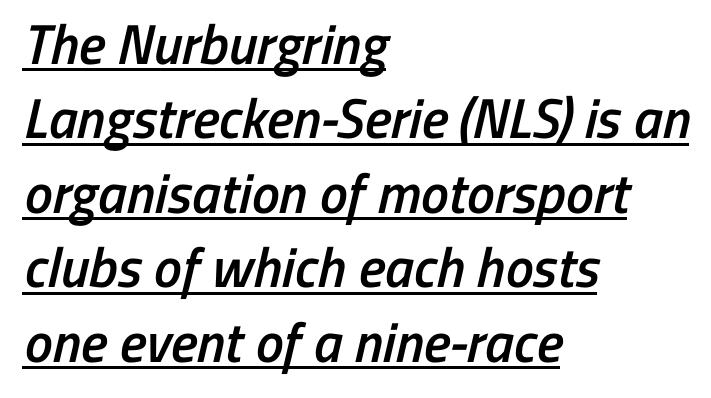
Does the leading feel generous? No, just average. The sample's only ornament is a line tracing under the words. Classification — sans serif. Heft: intermediate — a semibold. You could call the tracking neutral — neither tight nor loose. Do the characters align in a grid? No, the font is proportional.
